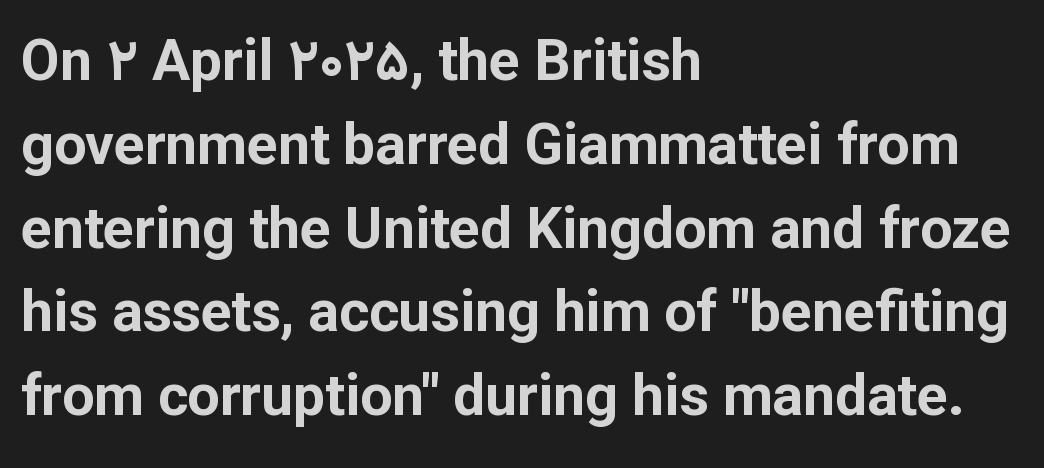
The image shows 57 px bold sans-serif type, upright; set left-aligned, normal line spacing (1.47x), normal letter spacing, not underlined; low stroke contrast and a medium x-height.
